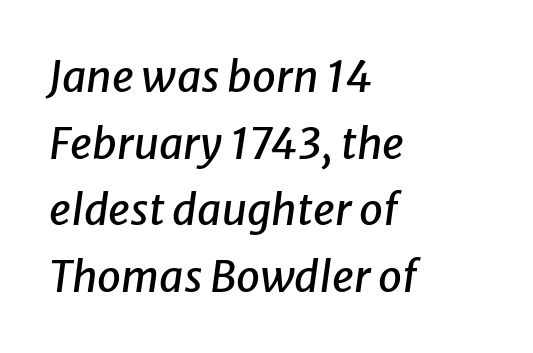
The image shows 43 px text type, italic (leaning right); set left-aligned, normal line spacing (1.55x), normal letter spacing, not underlined; low stroke contrast and a medium x-height.
